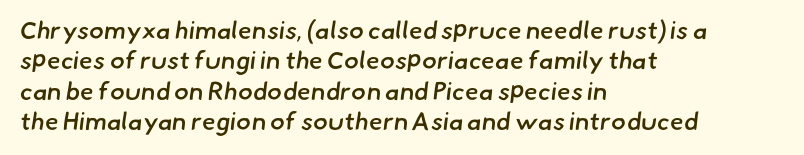
{"bold": "semi", "underline": "no", "align": "left", "line_spacing_ratio": 1.22, "letter_spacing": "normal", "letter_spacing_em": 0.0, "glyph_px": 25}
